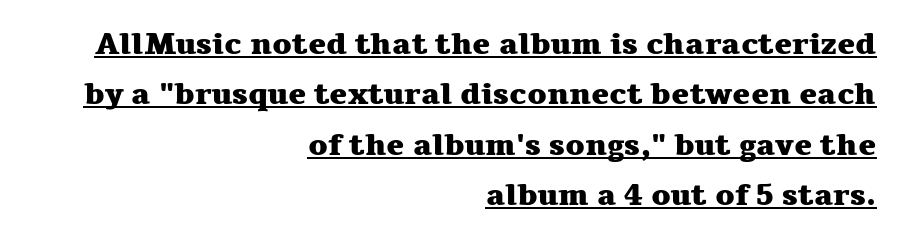
Varying glyph widths throughout — classic text-font behaviour. Caption: multi-line text, flush right, ragged left. Font category for this specimen: serif. Its strokes are broad and dark, the hallmark of bold type. Is there any slant? The stems are plumb. Honestly, the row spacing looks completely unremarkable.
